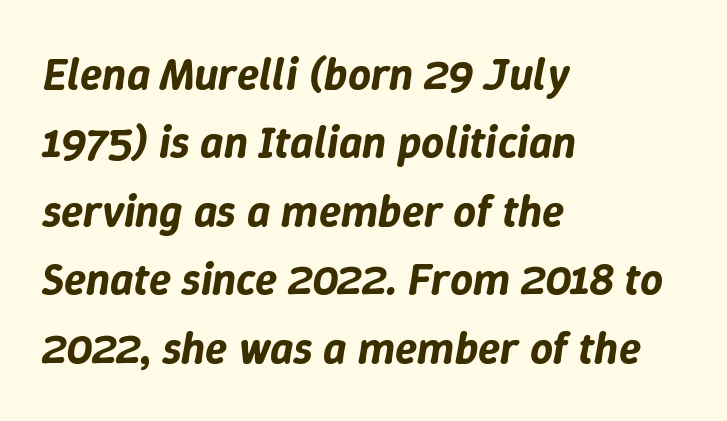
The image shows 45 px text type, italic (leaning right); set left-aligned, normal line spacing (1.52x), normal letter spacing, not underlined; low stroke contrast and a medium x-height.
